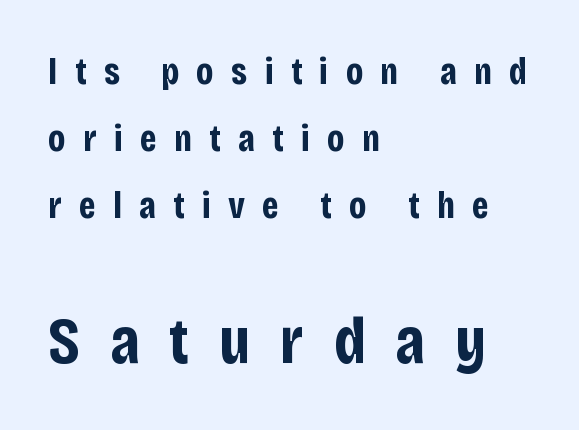
Q: Is the text bold? A: Yes.
Q: Is the text italic (slanted)? A: No, it is upright.
Q: Is the typeface a serif or a sans-serif typeface? A: Sans-serif.
Q: Is the text underlined? A: No.
Q: How is the paragraph aligned? A: Left-aligned.
Q: Is the spacing between letters normal or unusually wide? A: Unusually wide.
Q: Which block of text is set in a larger size, the first (top) or the second (bottom)? A: The second (bottom) one.
Q: Width (condensed, normal, or wide)? A: Condensed.
Q: Stroke contrast? A: Low.
Q: x-height? A: Large.
Q: Monospaced? A: No.
